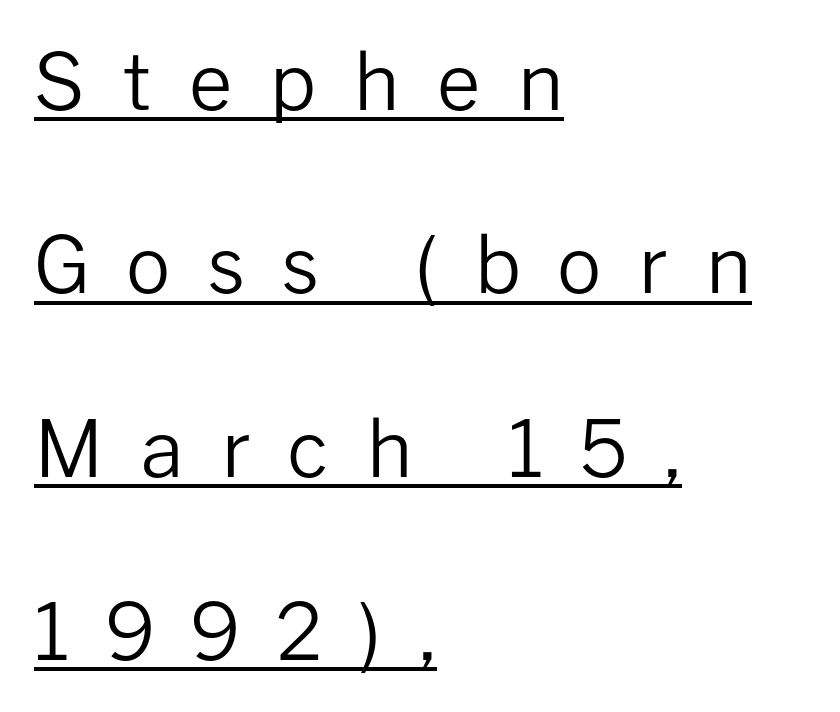
{"serif": "no", "italic": "no", "bold": "no", "weight": "regular", "width": "normal", "stroke_contrast": "low", "x_height": "medium", "monospaced": "no", "underline": "yes", "align": "left", "line_spacing": "loose", "line_spacing_ratio": 2.35, "letter_spacing": "wide", "letter_spacing_em": 0.47, "glyph_px": 78}
